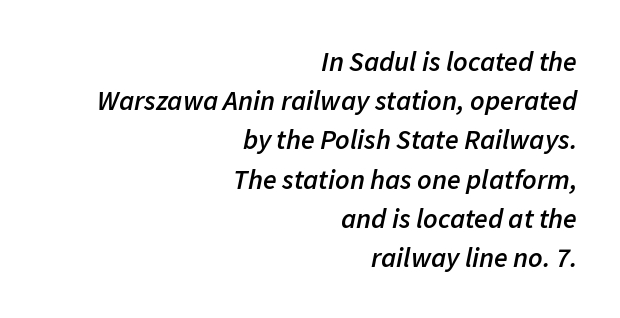
What stands out about the letter spacing? Nothing — it is the standard amount. A typesetter would call this proportional, since set widths differ per character. Compared with a flush-left layout, this one pins lines to the opposite, right side. A normal amount of white space separates one row of letters from the next. Slightly chunky letters — semibold, I'd say, not full bold. Style check: oblique.
